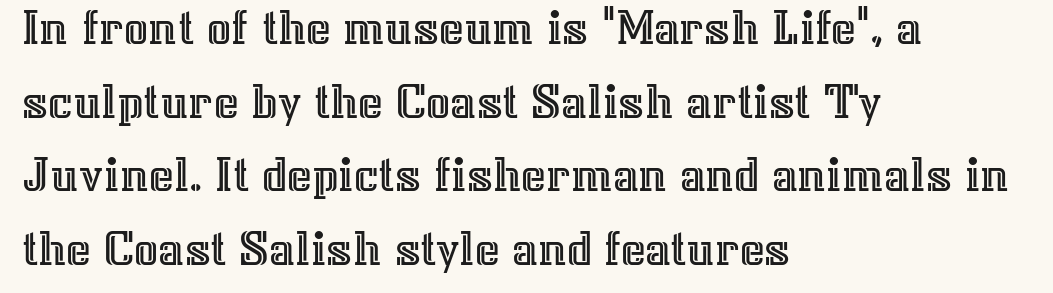
Q: Is the text italic (slanted)? A: No, it is upright.
Q: Is the text underlined? A: No.
Q: How is the paragraph aligned? A: Left-aligned.
Q: Is the spacing between letters normal or unusually wide? A: Normal.
Q: Is the spacing between lines tight, normal or loose? A: Normal.
Q: Width (condensed, normal, or wide)? A: Normal.
Q: x-height? A: Medium.
Q: Monospaced? A: No.
